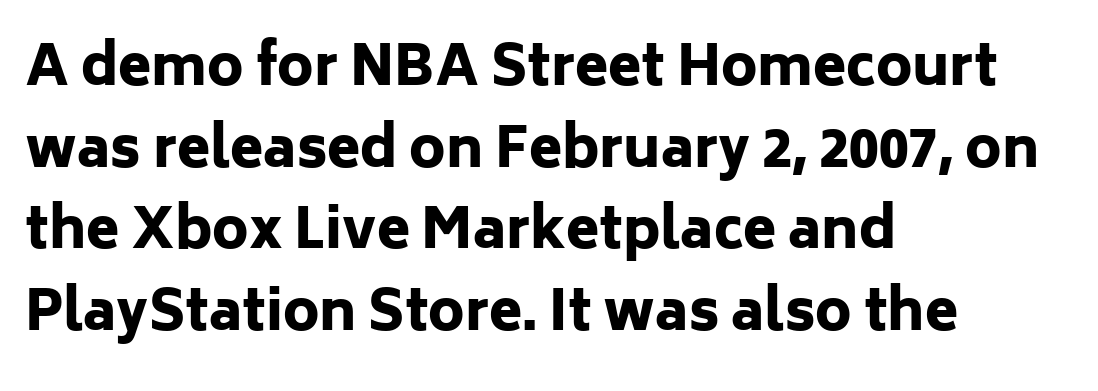
Summary of vertical rhythm: regular, with standard interline spacing. Plenty of ink on the page — the face is bold. No italicization has been applied; the sample stays upright. The setting favours the left margin, as ordinary paragraphs usually do. The type is set solid horizontally, with unmodified tracking. You could not count columns in this text — the font is proportionally spaced.
